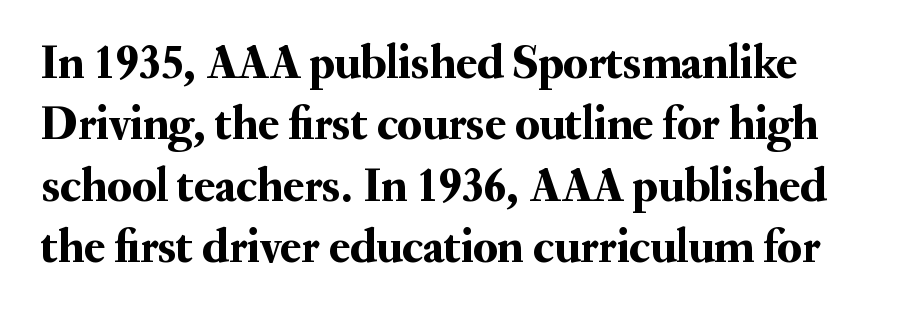
Q: Is the text italic (slanted)? A: No, it is upright.
Q: Is the typeface a serif or a sans-serif typeface? A: Serif.
Q: Is the text underlined? A: No.
Q: Is the spacing between letters normal or unusually wide? A: Normal.
Q: Is the spacing between lines tight, normal or loose? A: Normal.
Q: Width (condensed, normal, or wide)? A: Normal.
Q: Stroke contrast? A: Medium.
Q: x-height? A: Small.
Q: Monospaced? A: No.
